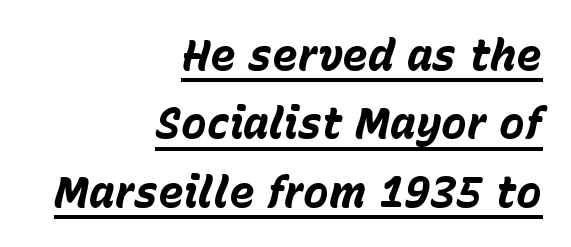
This sample is right-justified, so line beginnings fall wherever the words allow. Quick note: italic. Glyph-to-glyph distance matches everyday printed text. A typesetter would call this proportional, since set widths differ per character.
